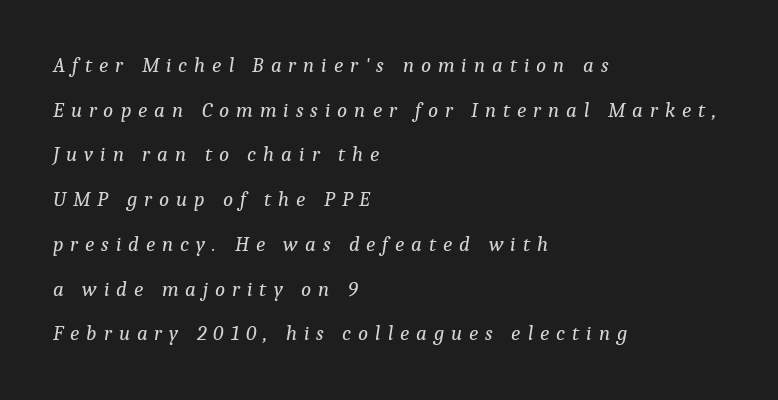
Q: Is the text bold? A: No.
Q: Is the text italic (slanted)? A: Yes, it leans right by about 9 degrees.
Q: Is the text underlined? A: No.
Q: How is the paragraph aligned? A: Left-aligned.
Q: Is the spacing between letters normal or unusually wide? A: Unusually wide.
Q: Is the spacing between lines tight, normal or loose? A: Loose.
